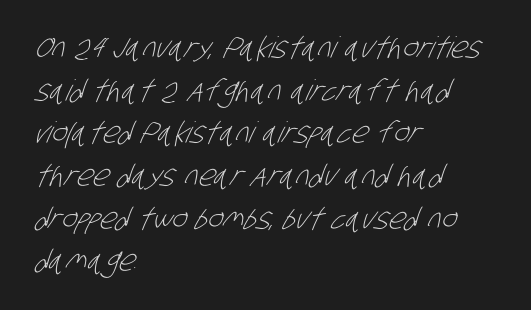
The letters look calm and open, with moderate or lighter stems. Beneath every word, the page is bare. Observe the ordinary spacing: letters are neighbours, not strangers. Horizontal alignment here is leftward, the default for most running prose. A typesetter would label this face a sans. The leading is moderate, giving the passage an even texture.
